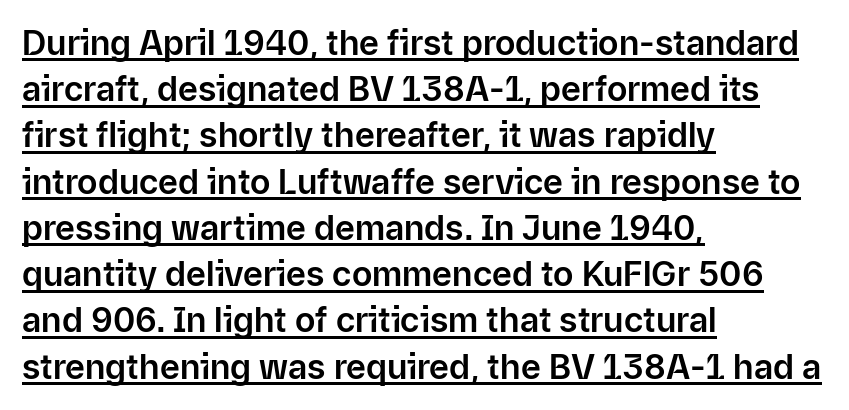
{"serif": "no", "italic": "no", "width": "normal", "stroke_contrast": "low", "x_height": "medium", "monospaced": "no", "underline": "yes", "align": "left", "line_spacing": "normal", "line_spacing_ratio": 1.36, "letter_spacing": "normal", "letter_spacing_em": 0.0, "glyph_px": 34}
